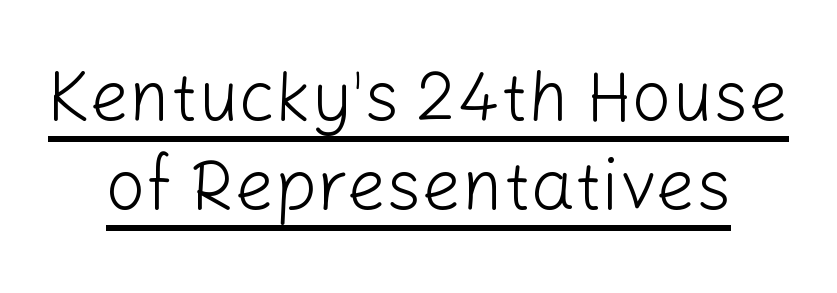
No feet cap the strokes, marking this as sans-serif type. Is this a fixed-width face? No — the glyphs have proportional, varying widths. In designer terms, the underline attribute is active on this setting. These lines were composed using upright roman letters.
